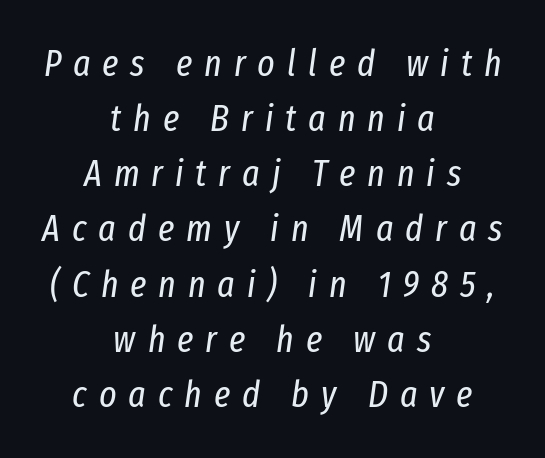
Q: Is the text bold? A: No.
Q: Is the text italic (slanted)? A: Yes, it leans right by about 8 degrees.
Q: Is the text underlined? A: No.
Q: How is the paragraph aligned? A: Centered.
Q: Is the spacing between letters normal or unusually wide? A: Unusually wide.
Q: Is the spacing between lines tight, normal or loose? A: Normal.
Q: Width (condensed, normal, or wide)? A: Condensed.
Q: Stroke contrast? A: Low.
Q: x-height? A: Medium.
Q: Monospaced? A: No.
